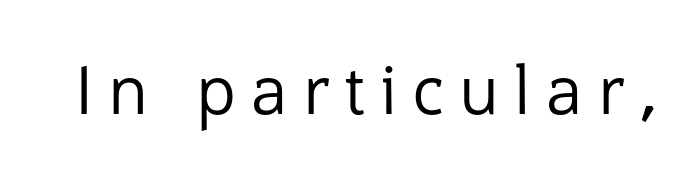
The image shows 66 px regular-weight sans-serif type, upright; set unusually wide letter spacing (+0.23 em), not underlined; low stroke contrast and a medium x-height.
